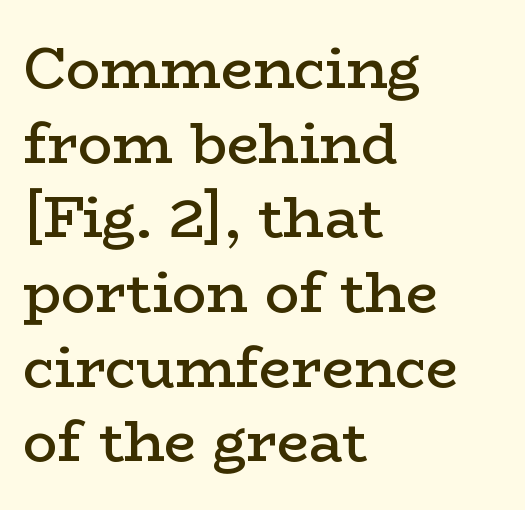
Q: Is the text bold? A: Semi-bold.
Q: Is the text italic (slanted)? A: No, it is upright.
Q: Is the typeface a serif or a sans-serif typeface? A: Serif.
Q: Is the text underlined? A: No.
Q: How is the paragraph aligned? A: Left-aligned.
Q: Is the spacing between letters normal or unusually wide? A: Normal.
Q: Is the spacing between lines tight, normal or loose? A: Normal.
Q: Width (condensed, normal, or wide)? A: Wide.
Q: Stroke contrast? A: Low.
Q: x-height? A: Medium.
Q: Monospaced? A: No.
